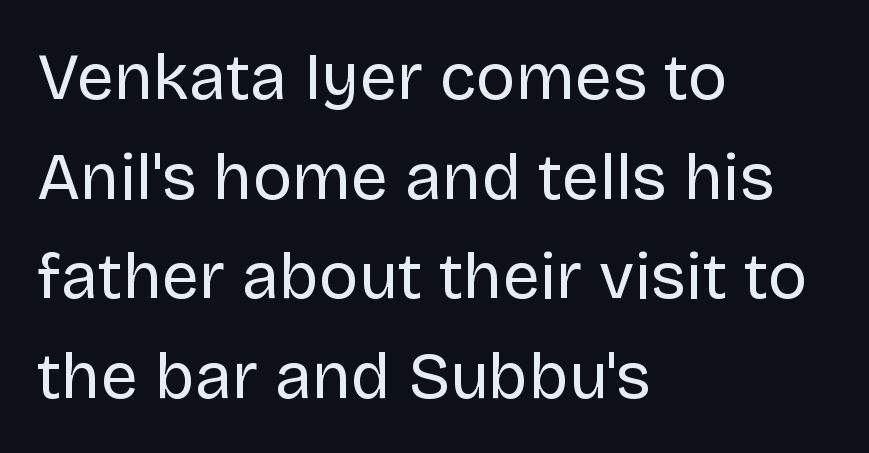
The image shows 66 px regular-weight sans-serif type, upright; set left-aligned, normal line spacing (1.51x), normal letter spacing, not underlined; low stroke contrast and a large x-height.
